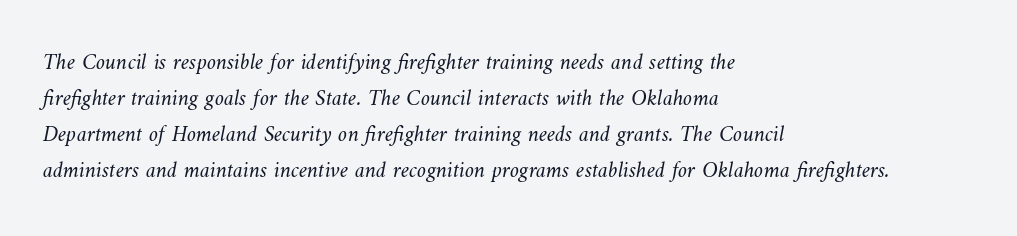
The image shows 23 px text type; set left-aligned, normal line spacing (1.57x), normal letter spacing, not underlined.
